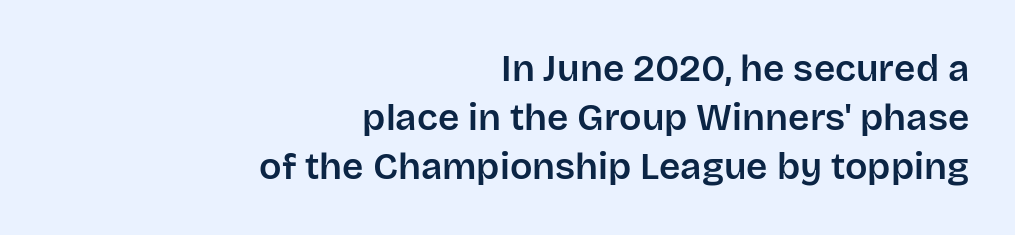
The type sits square on the baseline with zero lean. The letterforms sit shoulder to shoulder at normal distance. Underline: absent. Proportional: the letters do not fall into vertical columns.
